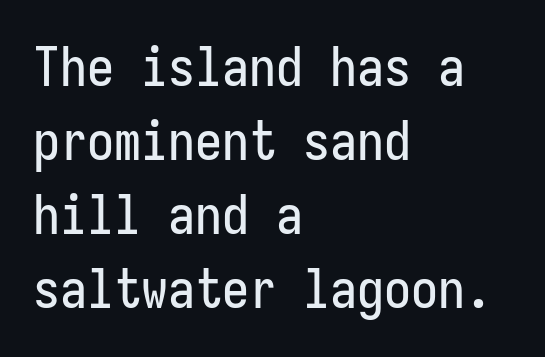
The image shows 54 px condensed sans-serif type, upright; set left-aligned, normal line spacing (1.37x), normal letter spacing, not underlined; low stroke contrast and a medium x-height.
